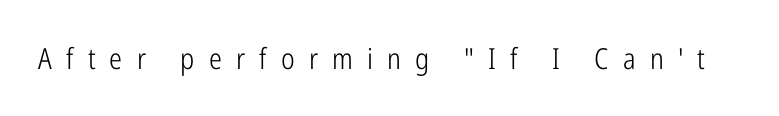
{"serif": "no", "italic": "no", "bold": "no", "weight": "light", "width": "condensed", "stroke_contrast": "low", "x_height": "medium", "monospaced": "no", "underline": "no", "letter_spacing": "wide", "letter_spacing_em": 0.49, "glyph_px": 29}
